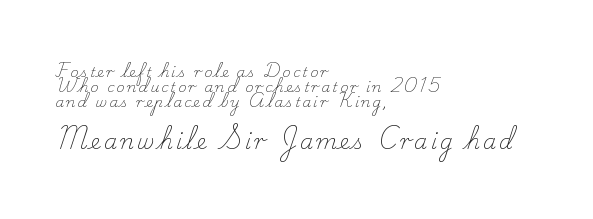
The image shows 21 px text type; set left-aligned, tight line spacing (1.06x), not underlined; the second (bottom) block is 1.5x larger.
